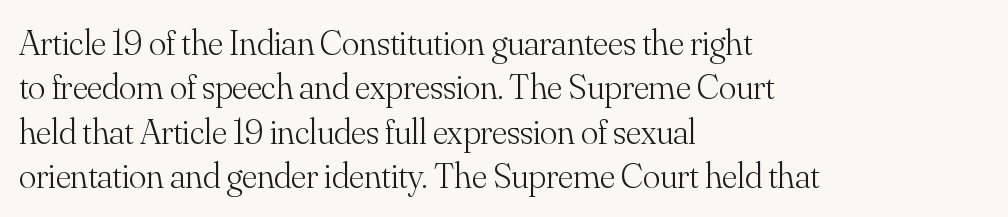
Q: Is the text bold? A: No.
Q: Is the text italic (slanted)? A: No, it is upright.
Q: Is the typeface a serif or a sans-serif typeface? A: Serif.
Q: Is the text underlined? A: No.
Q: How is the paragraph aligned? A: Left-aligned.
Q: Is the spacing between letters normal or unusually wide? A: Normal.
Q: Width (condensed, normal, or wide)? A: Normal.
Q: Stroke contrast? A: Medium.
Q: x-height? A: Small.
Q: Monospaced? A: No.
